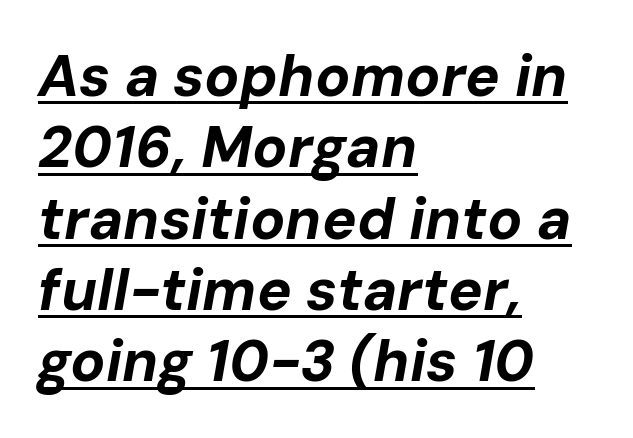
The horizontal fit of the characters is conventional and even. What decoration does the sample have? An underline. The typography opts for an oblique posture over an upright one. Think of a printed novel: that variable character pitch is what you see here.
